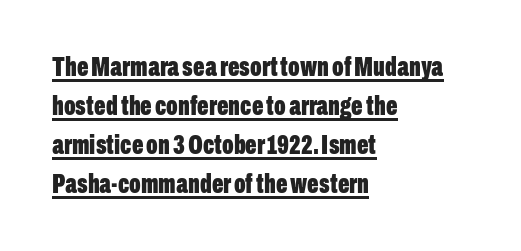
The letters stand straight up with perfectly vertical stems. The characters look thick and weighty, a clear bold. Rows of type keep a routine distance in the vertical direction. The face used here appears with an underline applied. Look at the tracking — it's just the regular setting, nothing added.
